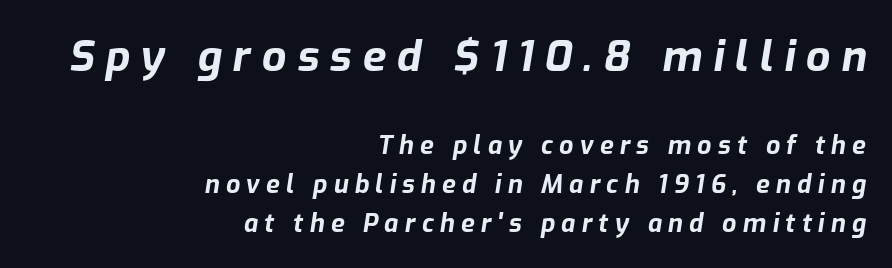
The face used here has the dense, thick strokes of a bold. The setting favours the right margin, as signatures and pull-quotes sometimes do. Vertical spacing — default. The space beneath each line is pristine and unruled. The face used here has a pronounced slope to its letters.
